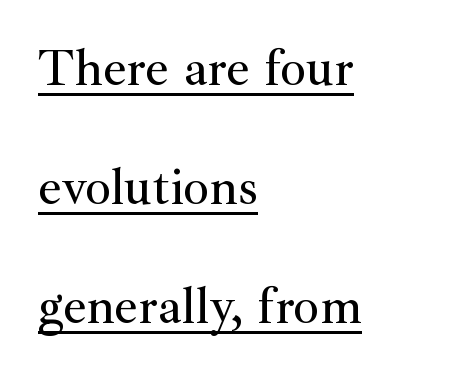
Notice how the stems are strictly vertical — no italics here. The horizontal fit of the characters is conventional and even. The rendering uses the underline text-decoration. Honestly, the rows look like they've been pulled way apart. The passage is arranged the way most books set body copy — flush left. Looks like regular typesetting: each glyph gets only the width it needs.
